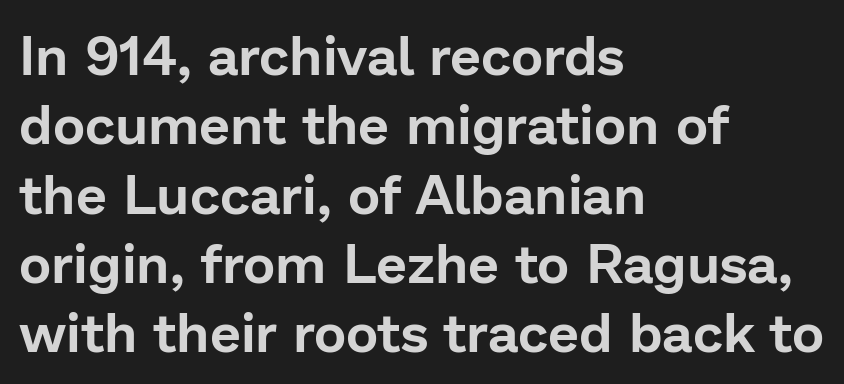
The designer left line spacing at the default. Check the space under the baseline: it is left empty. The face used here is a sans, in the tradition of grotesques and geometrics. The passage shown is typed in a proportional face where columns would drift. The horizontal fit of the characters is conventional and even. A typesetter would mark this as roman, not italic.
